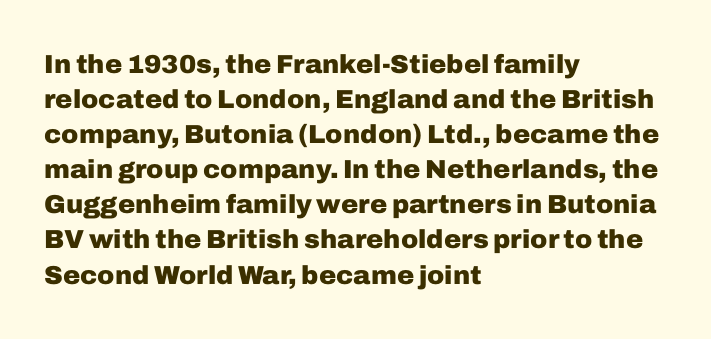
Q: Is the text bold? A: Yes.
Q: Is the text italic (slanted)? A: No, it is upright.
Q: Is the text underlined? A: No.
Q: How is the paragraph aligned? A: Left-aligned.
Q: Is the spacing between letters normal or unusually wide? A: Normal.
Q: Is the spacing between lines tight, normal or loose? A: Normal.
